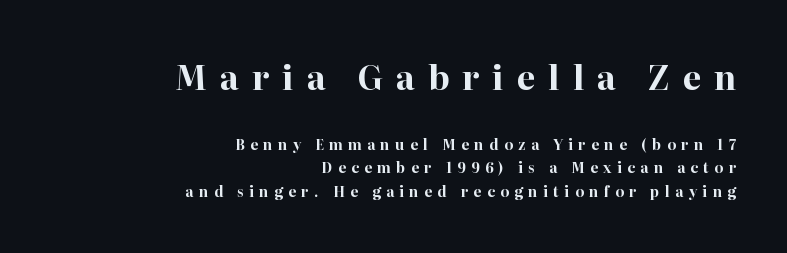
Characters follow at a spacing far wider than the type designer built in. Is this a sans? No — the strokes have serifs. The letters are bold, with thick, heavy strokes. Note the varied advance widths — an 'i' is clearly narrower than an 'm'. Scale decreases going downward across the two blocks. Summary of vertical rhythm: regular, with standard interline spacing.
